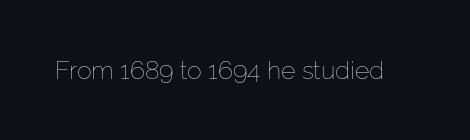
The image shows 25 px text type, upright; set normal letter spacing, not underlined.
